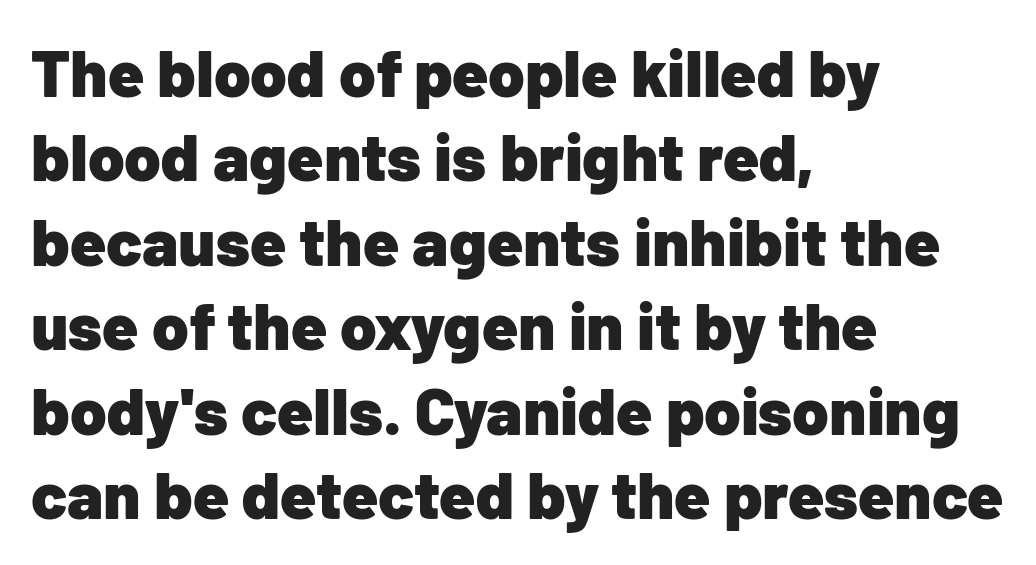
Stroke thickness is high; the sample reads as a true bold. Observe the absence of serifs on each vertical stroke in this sample. The zone under the glyphs is completely vacant. Here the designer chose a conventional face with non-uniform glyph widths.
